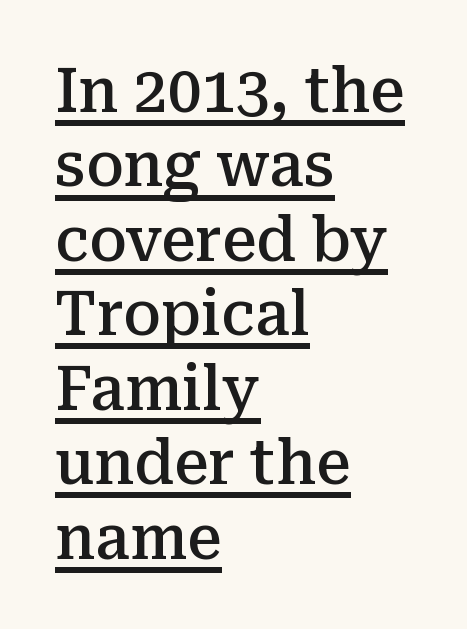
The image shows 61 px semibold serif type, upright; set left-aligned, line spacing 1.22x, normal letter spacing, underlined; medium stroke contrast and a medium x-height.
